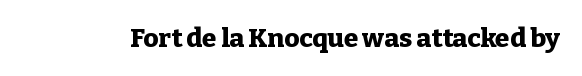
Q: Is the text bold? A: Yes.
Q: Is the text italic (slanted)? A: No, it is upright.
Q: Is the text underlined? A: No.
Q: Is the spacing between letters normal or unusually wide? A: Normal.
